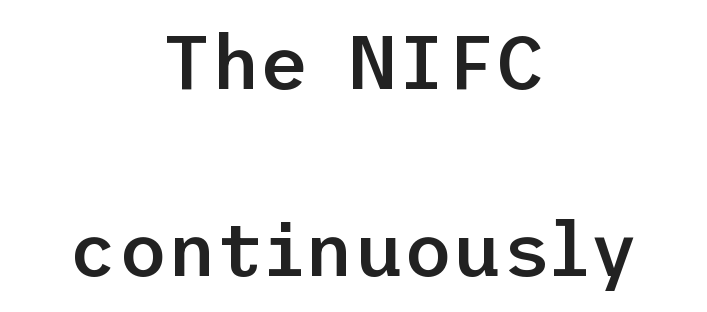
Its strokes are somewhat broadened, the hallmark of semibold type. How are the letters spaced? Ordinarily, with no added tracking. You can tell from the bare stems that sans-serif type was used. Notice how the stems are strictly vertical — no italics here. The zone under the glyphs is completely vacant. The rendering uses a large line-height, opening up the rows.
